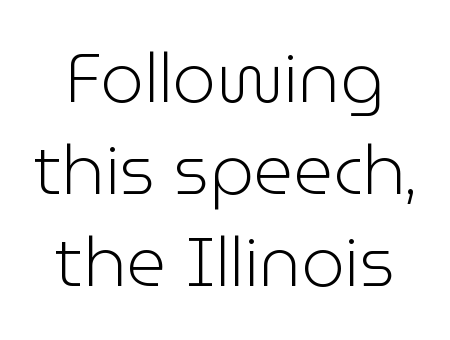
Q: Is the text bold? A: No.
Q: Is the text italic (slanted)? A: No, it is upright.
Q: Is the typeface a serif or a sans-serif typeface? A: Sans-serif.
Q: Is the text underlined? A: No.
Q: How is the paragraph aligned? A: Centered.
Q: Is the spacing between letters normal or unusually wide? A: Normal.
Q: Is the spacing between lines tight, normal or loose? A: Normal.
Q: Width (condensed, normal, or wide)? A: Normal.
Q: Stroke contrast? A: Low.
Q: x-height? A: Medium.
Q: Monospaced? A: No.
